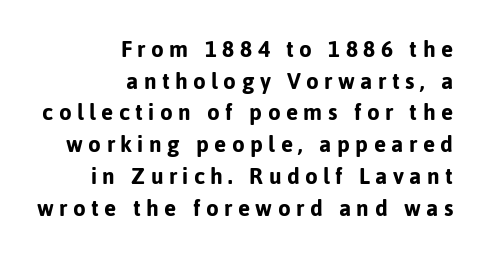
Q: Is the text italic (slanted)? A: No, it is upright.
Q: Is the text underlined? A: No.
Q: How is the paragraph aligned? A: Right-aligned.
Q: Is the spacing between letters normal or unusually wide? A: Unusually wide.
